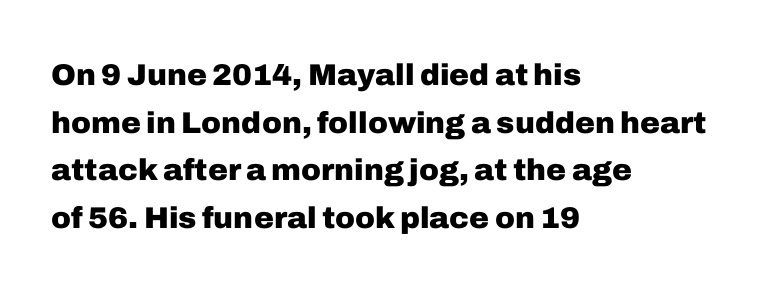
Q: Is the text bold? A: Yes.
Q: Is the text italic (slanted)? A: No, it is upright.
Q: Is the typeface a serif or a sans-serif typeface? A: Sans-serif.
Q: Is the text underlined? A: No.
Q: How is the paragraph aligned? A: Left-aligned.
Q: Is the spacing between letters normal or unusually wide? A: Normal.
Q: Is the spacing between lines tight, normal or loose? A: Normal.
Q: Width (condensed, normal, or wide)? A: Normal.
Q: Stroke contrast? A: Low.
Q: x-height? A: Medium.
Q: Monospaced? A: No.
